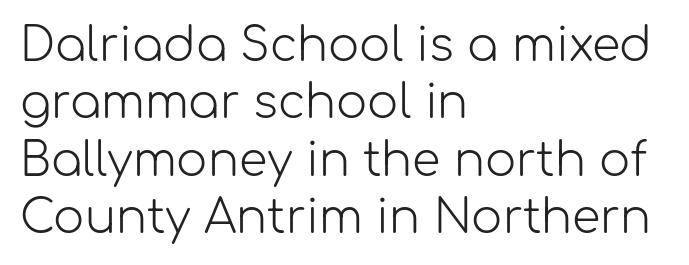
{"serif": "no", "italic": "no", "bold": "no", "weight": "light", "width": "normal", "stroke_contrast": "low", "x_height": "medium", "monospaced": "no", "underline": "no", "align": "left", "line_spacing": "normal", "line_spacing_ratio": 1.25, "letter_spacing": "normal", "letter_spacing_em": 0.0, "glyph_px": 46}
